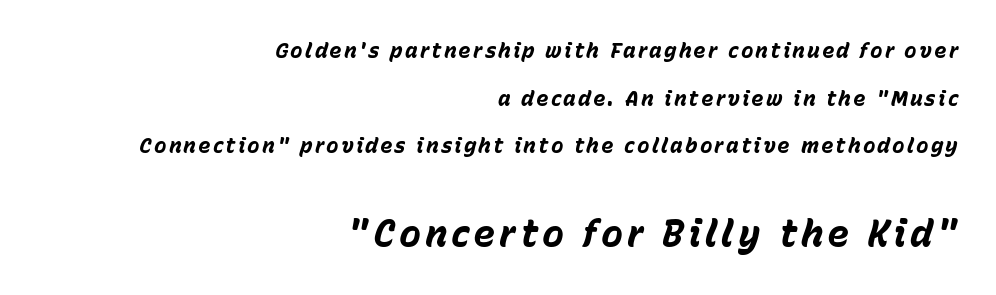
Q: Is the text bold? A: Yes.
Q: Is the text italic (slanted)? A: Yes, it leans right by about 15 degrees.
Q: Is the text underlined? A: No.
Q: How is the paragraph aligned? A: Right-aligned.
Q: Is the spacing between lines tight, normal or loose? A: Loose.
Q: Which block of text is set in a larger size, the first (top) or the second (bottom)? A: The second (bottom) one.
Q: Width (condensed, normal, or wide)? A: Normal.
Q: Stroke contrast? A: Low.
Q: x-height? A: Medium.
Q: Monospaced? A: No.
